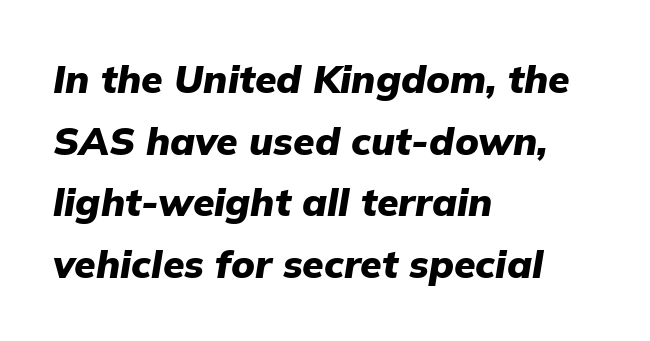
Q: Is the text bold? A: Yes.
Q: Is the text italic (slanted)? A: Yes, it leans right by about 9 degrees.
Q: Is the text underlined? A: No.
Q: How is the paragraph aligned? A: Left-aligned.
Q: Is the spacing between letters normal or unusually wide? A: Normal.
Q: Is the spacing between lines tight, normal or loose? A: Normal.
Q: Width (condensed, normal, or wide)? A: Normal.
Q: Stroke contrast? A: Low.
Q: x-height? A: Medium.
Q: Monospaced? A: No.
